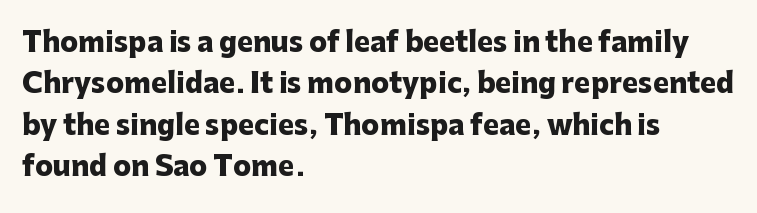
The image shows 27 px bold type, upright; set left-aligned, normal line spacing (1.53x), normal letter spacing, not underlined.
